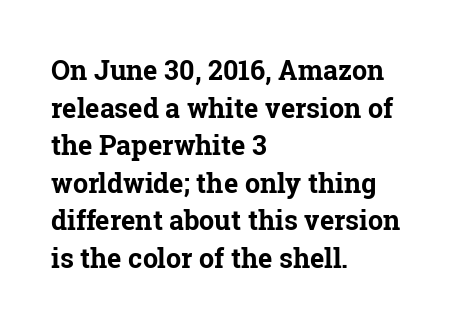
Its strokes are broad and dark, the hallmark of bold type. The letterforms sit shoulder to shoulder at normal distance. Horizontal alignment here is leftward, the default for most running prose. Each new line begins a customary step beneath the previous one. Has an underline been added? It has not. Characters remain perfectly vertical along every line.
